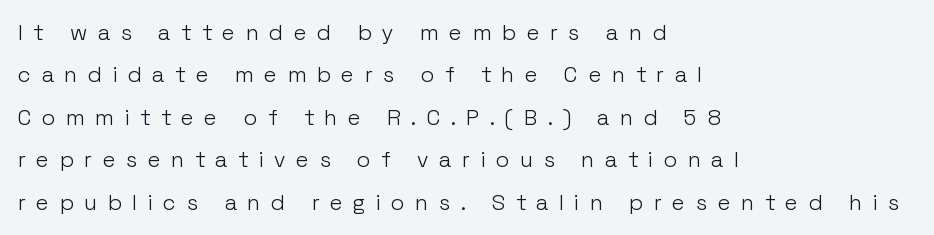
Ordinary non-slanted type is in use. The face used here is rendered with a markedly widened letterfit. The area under the type is left untouched. Stems and bowls with no extra thickness — not bold. Vertically, the passage feels expansive, rows floating well apart. The lines are quadded left.
